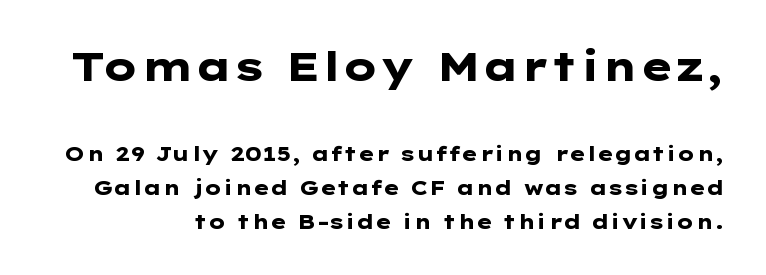
The image shows 40 px heavy, wide sans-serif type, upright; set normal line spacing (1.7x), normal letter spacing, not underlined; the first (top) block is 2.0x larger; low stroke contrast and a medium x-height.
